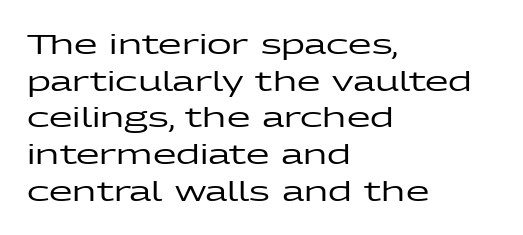
Q: Is the text italic (slanted)? A: No, it is upright.
Q: Is the text underlined? A: No.
Q: How is the paragraph aligned? A: Left-aligned.
Q: Is the spacing between letters normal or unusually wide? A: Normal.
Q: Is the spacing between lines tight, normal or loose? A: Normal.
